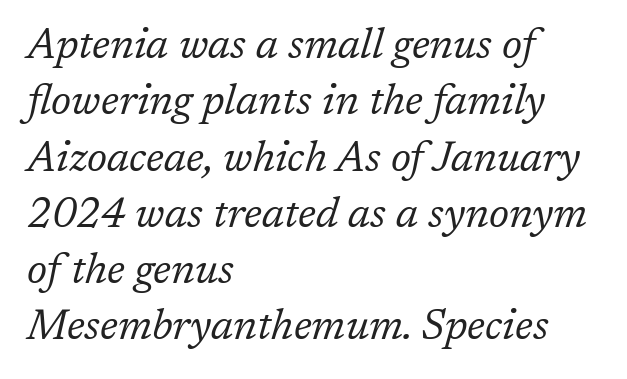
The image shows 42 px regular-weight serif type, italic (leaning right); set left-aligned, normal line spacing (1.34x), normal letter spacing, not underlined; low stroke contrast and a medium x-height.
